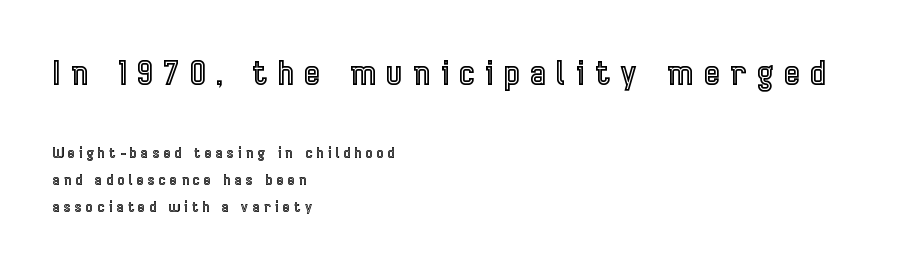
The image shows 33 px condensed type, upright; set left-aligned, loose line spacing (1.95x), unusually wide letter spacing (+0.33 em), not underlined; the first (top) block is 2.36x larger; a medium x-height.
